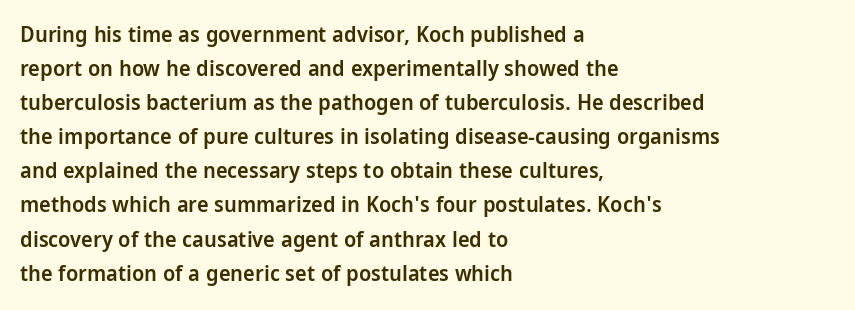
Students, note that the glyphs here touch the page at normal intervals. The line-height multiplier appears to be the usual default. Horizontal alignment here is leftward, the default for most running prose. Descenders are the only things crossing below the line. A bit beefed up — I'd call it semibold rather than bold. You can tell it's not italic because the verticals are truly vertical.
